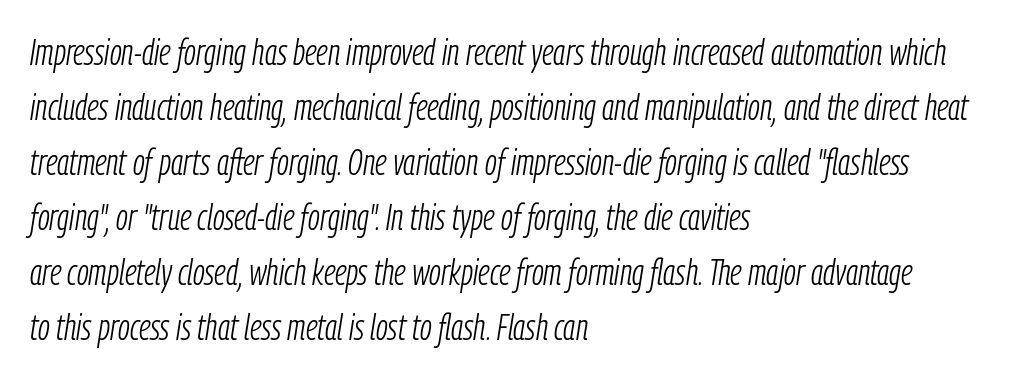
Q: Is the text bold? A: No.
Q: Is the text italic (slanted)? A: Yes, it leans right by about 9 degrees.
Q: Is the text underlined? A: No.
Q: How is the paragraph aligned? A: Left-aligned.
Q: Is the spacing between letters normal or unusually wide? A: Normal.
Q: Is the spacing between lines tight, normal or loose? A: Normal.
Q: Width (condensed, normal, or wide)? A: Condensed.
Q: Stroke contrast? A: Low.
Q: x-height? A: Medium.
Q: Monospaced? A: No.
